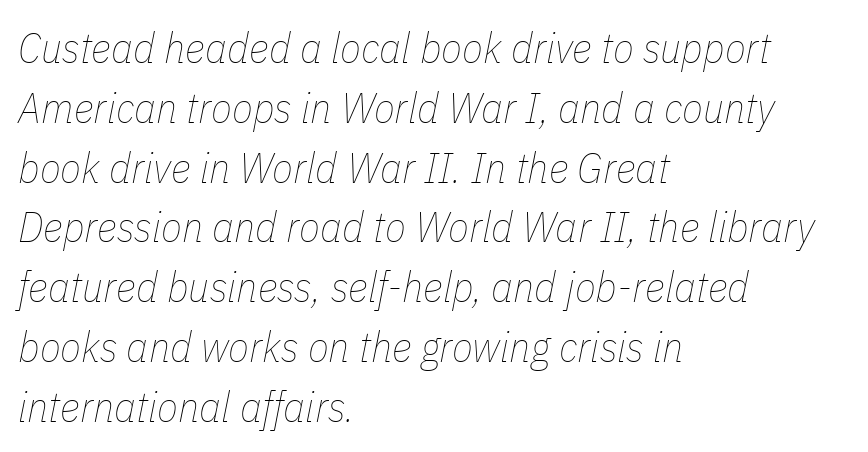
The image shows 43 px thin, condensed type, italic (leaning right); set left-aligned, normal line spacing (1.39x), normal letter spacing, not underlined; low stroke contrast and a medium x-height.
